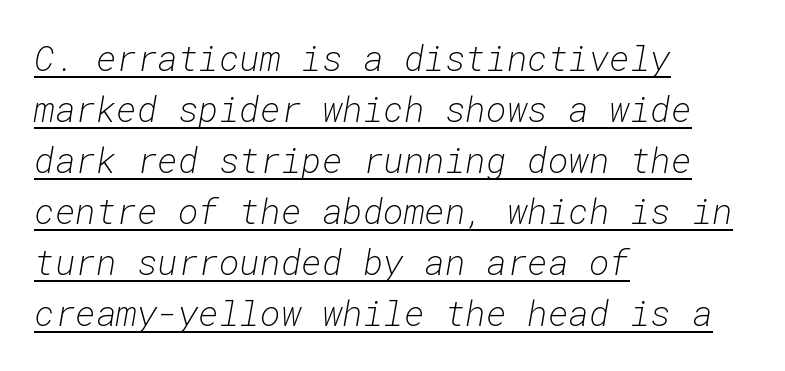
Q: Is the text bold? A: No.
Q: Is the text italic (slanted)? A: Yes, it leans right by about 10 degrees.
Q: Is the text underlined? A: Yes.
Q: How is the paragraph aligned? A: Left-aligned.
Q: Is the spacing between letters normal or unusually wide? A: Normal.
Q: Is the spacing between lines tight, normal or loose? A: Normal.
Q: Width (condensed, normal, or wide)? A: Normal.
Q: Stroke contrast? A: Low.
Q: x-height? A: Medium.
Q: Monospaced? A: Yes.
